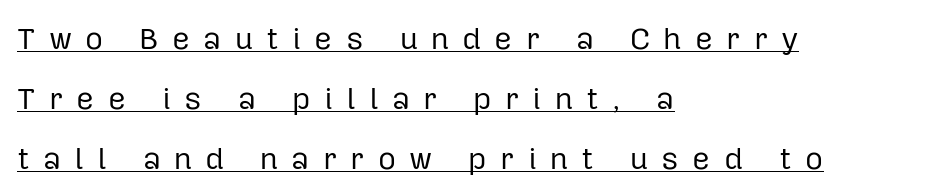
The image shows 31 px regular-weight sans-serif type, upright; set left-aligned, loose line spacing (1.93x), unusually wide letter spacing (+0.43 em), underlined; low stroke contrast and a medium x-height.
